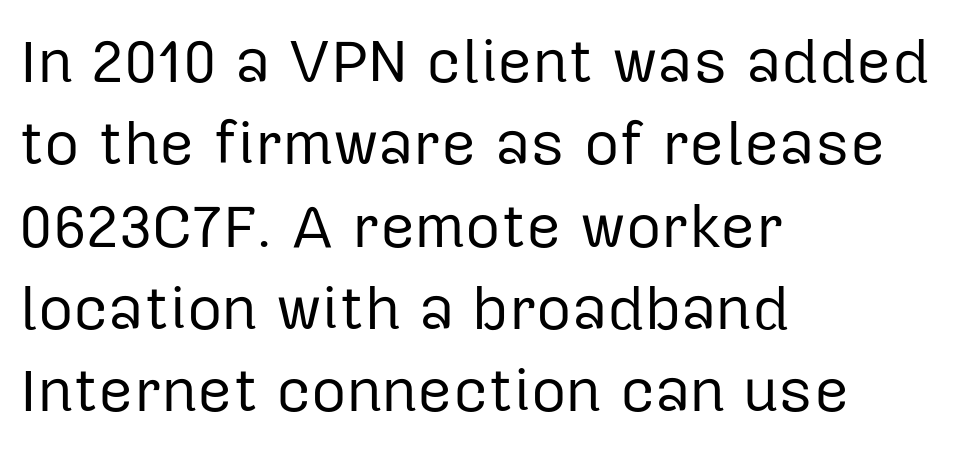
Q: Is the text bold? A: No.
Q: Is the text italic (slanted)? A: No, it is upright.
Q: Is the typeface a serif or a sans-serif typeface? A: Sans-serif.
Q: Is the text underlined? A: No.
Q: How is the paragraph aligned? A: Left-aligned.
Q: Is the spacing between letters normal or unusually wide? A: Normal.
Q: Is the spacing between lines tight, normal or loose? A: Normal.
Q: Width (condensed, normal, or wide)? A: Normal.
Q: Stroke contrast? A: Low.
Q: x-height? A: Medium.
Q: Monospaced? A: No.
